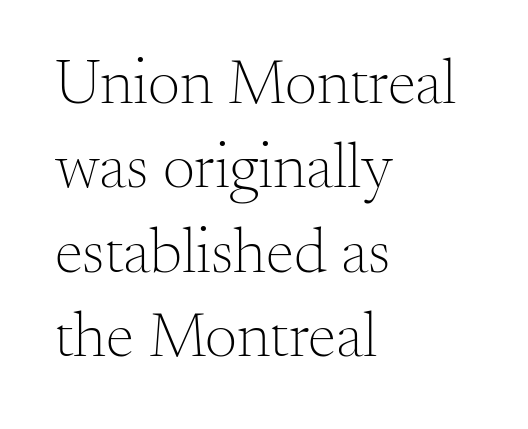
Q: Is the text bold? A: No.
Q: Is the text italic (slanted)? A: No, it is upright.
Q: Is the typeface a serif or a sans-serif typeface? A: Serif.
Q: Is the text underlined? A: No.
Q: How is the paragraph aligned? A: Left-aligned.
Q: Is the spacing between letters normal or unusually wide? A: Normal.
Q: Is the spacing between lines tight, normal or loose? A: Normal.
Q: Width (condensed, normal, or wide)? A: Normal.
Q: Stroke contrast? A: Medium.
Q: x-height? A: Small.
Q: Monospaced? A: No.
